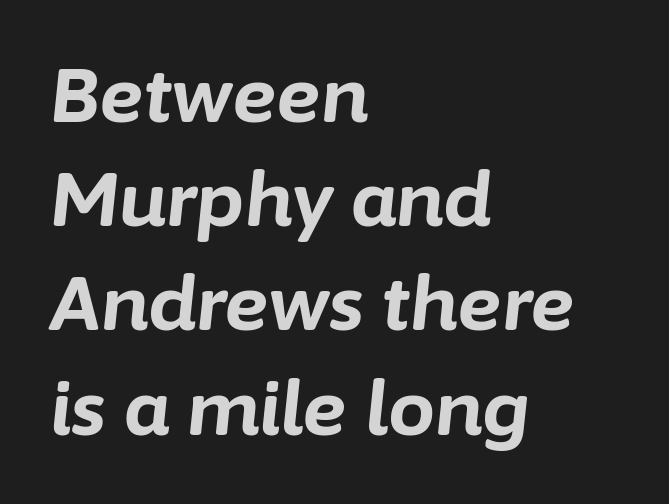
The rendering uses natural spacing where letterforms have individual widths. This block has exactly the height ordinary leading produces. Lines of text with bare space underneath. If you drew a line through each stem, it would be angled. Does the copy run flush right? No — it runs flush left.
